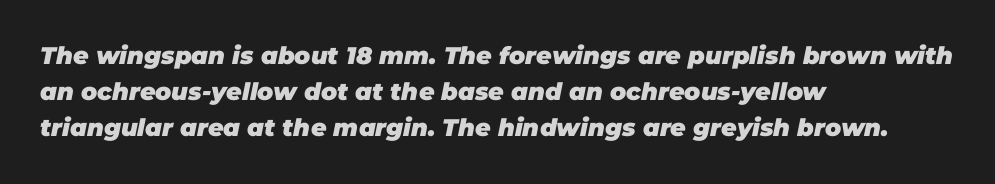
Q: Is the text bold? A: Yes.
Q: Is the text italic (slanted)? A: Yes, it leans right by about 11 degrees.
Q: Is the text underlined? A: No.
Q: How is the paragraph aligned? A: Left-aligned.
Q: Is the spacing between letters normal or unusually wide? A: Normal.
Q: Is the spacing between lines tight, normal or loose? A: Normal.
